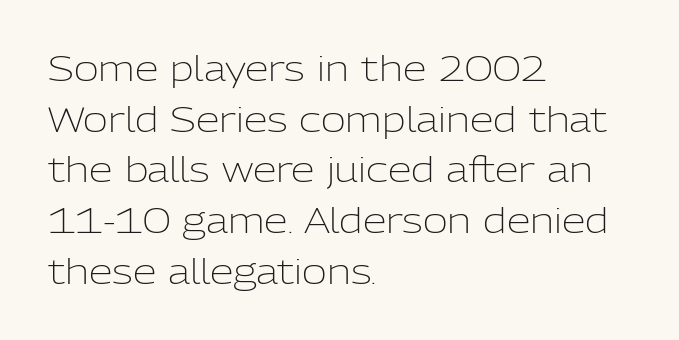
The lines sit at an ordinary, default distance from one another. The designer went with a sans here, leaving each stem footless. You could not count columns in this text — the font is proportionally spaced. The rendering anchors every line to the left-hand side. Tall strokes in this sample are plumb rather than angled.
